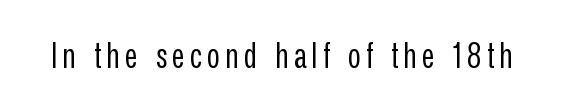
The image shows 35 px regular-weight, condensed sans-serif type, upright; set not underlined; low stroke contrast and a medium x-height.
